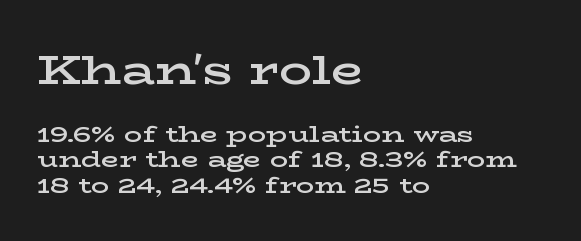
No word sits above an underline. Proportional: the letters do not fall into vertical columns. A semibold gives these letters moderate extra thickness, short of bold. You can tell from the footed stems that serif type was used. Inter-character spacing is left at the font's built-in metrics. Horizontal bands of white between lines are thin slivers.
